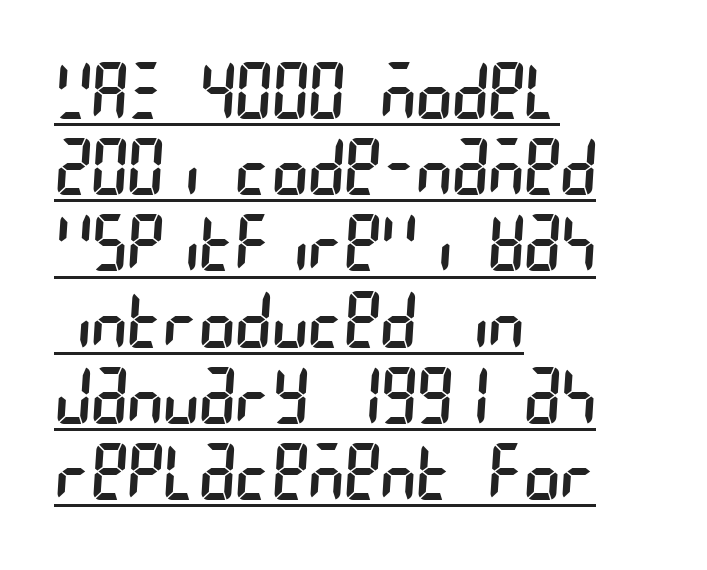
Q: Is the text bold? A: No.
Q: Is the typeface a serif or a sans-serif typeface? A: Sans-serif.
Q: Is the text underlined? A: Yes.
Q: How is the paragraph aligned? A: Left-aligned.
Q: Is the spacing between letters normal or unusually wide? A: Normal.
Q: Is the spacing between lines tight, normal or loose? A: Tight.
Q: Width (condensed, normal, or wide)? A: Condensed.
Q: Stroke contrast? A: Low.
Q: x-height? A: Large.
